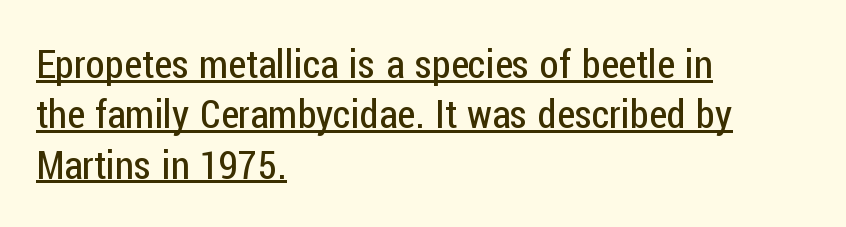
Note: no serifs on the glyphs. Left-aligned paragraph, ragged on the right. Nobody touched the tracking dial on this one. Each new line begins a customary step beneath the previous one. Compared with a typical body face, this is equally light or lighter still.
